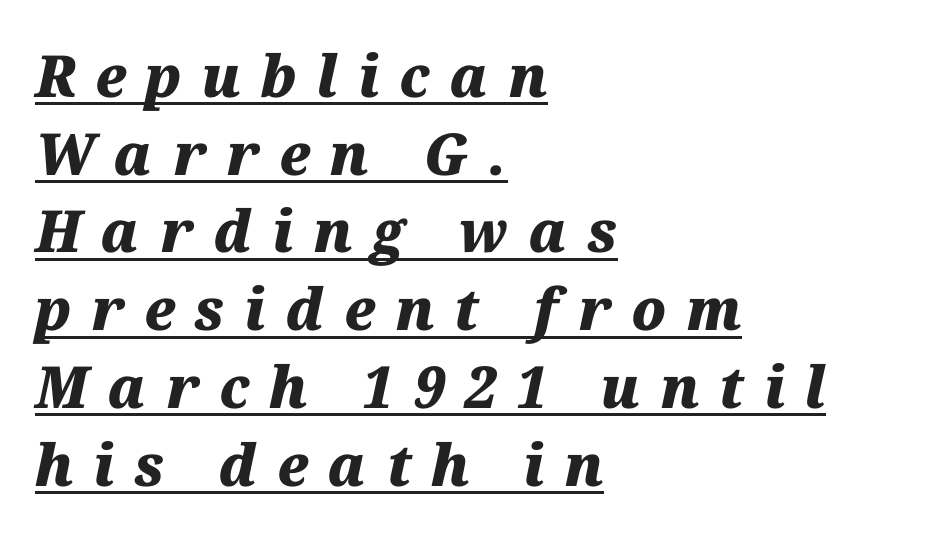
Q: Is the text bold? A: Yes.
Q: Is the text italic (slanted)? A: Yes, it leans right by about 12 degrees.
Q: Is the text underlined? A: Yes.
Q: How is the paragraph aligned? A: Left-aligned.
Q: Is the spacing between letters normal or unusually wide? A: Unusually wide.
Q: Is the spacing between lines tight, normal or loose? A: Normal.
Q: Width (condensed, normal, or wide)? A: Normal.
Q: Stroke contrast? A: Medium.
Q: x-height? A: Medium.
Q: Monospaced? A: No.
